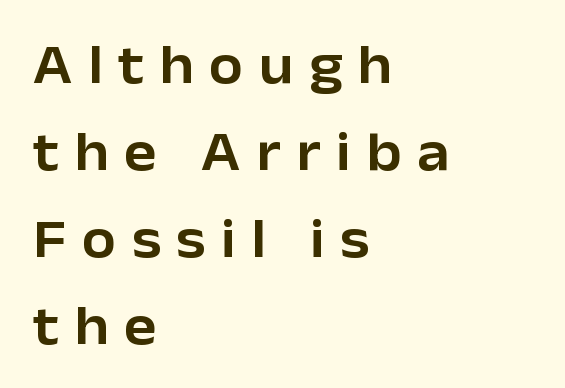
The image shows 55 px sans-serif type, upright; set left-aligned, normal line spacing (1.58x), unusually wide letter spacing (+0.28 em), not underlined; low stroke contrast and a medium x-height.
